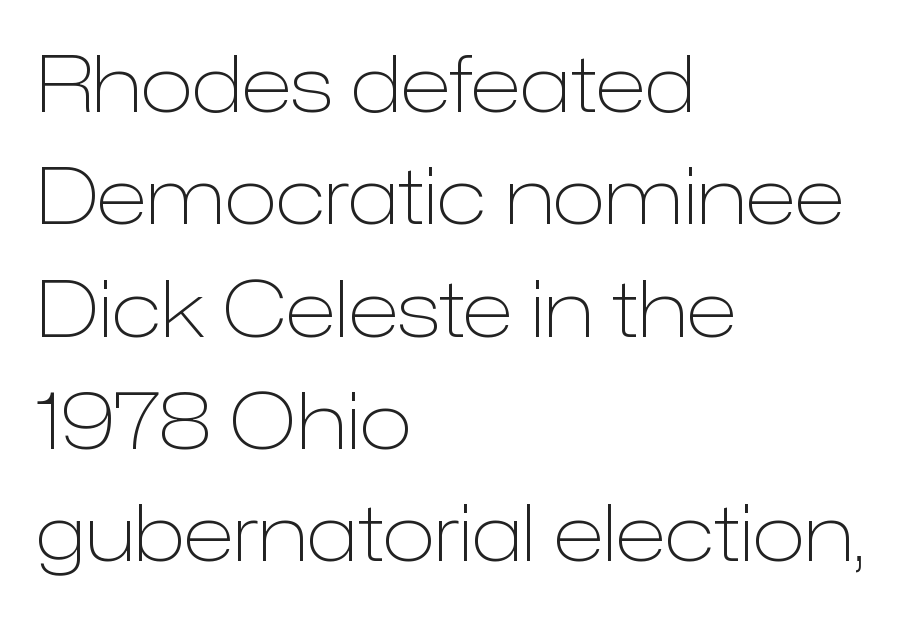
All the whitespace from short lines collects on the right. Upright lettering throughout. Letterform terminals end flat and unadorned throughout the passage. These glyphs show unthickened strokes, regular width or finer.
